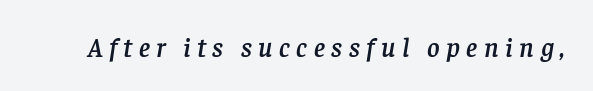
Q: Is the text italic (slanted)? A: Yes, it leans right by about 8 degrees.
Q: Is the text underlined? A: No.
Q: Is the spacing between letters normal or unusually wide? A: Unusually wide.
